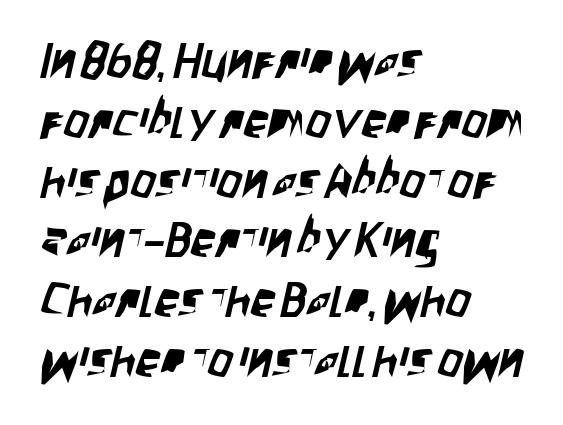
Q: Is the typeface a serif or a sans-serif typeface? A: Sans-serif.
Q: Is the text underlined? A: No.
Q: How is the paragraph aligned? A: Left-aligned.
Q: Is the spacing between letters normal or unusually wide? A: Normal.
Q: Width (condensed, normal, or wide)? A: Condensed.
Q: Stroke contrast? A: Low.
Q: x-height? A: Large.
Q: Monospaced? A: No.
